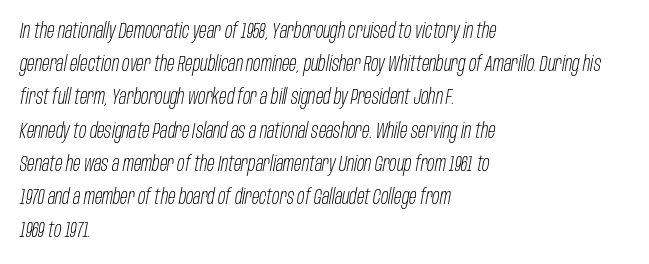
{"italic": "yes", "lean": "right", "slant_degrees": 10, "bold": "no", "underline": "no", "align": "left", "line_spacing": "normal", "line_spacing_ratio": 1.51, "letter_spacing": "normal", "letter_spacing_em": 0.0, "glyph_px": 22}
